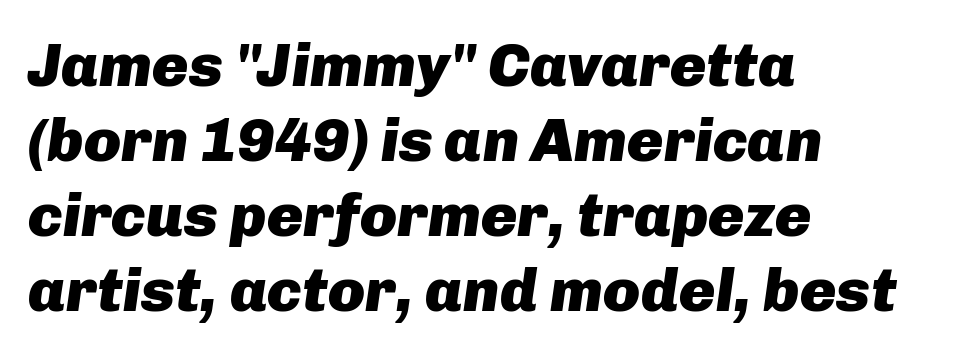
Q: Is the text bold? A: Yes.
Q: Is the text italic (slanted)? A: Yes, it leans right by about 8 degrees.
Q: Is the text underlined? A: No.
Q: How is the paragraph aligned? A: Left-aligned.
Q: Is the spacing between letters normal or unusually wide? A: Normal.
Q: Width (condensed, normal, or wide)? A: Normal.
Q: Stroke contrast? A: Low.
Q: x-height? A: Medium.
Q: Monospaced? A: No.
